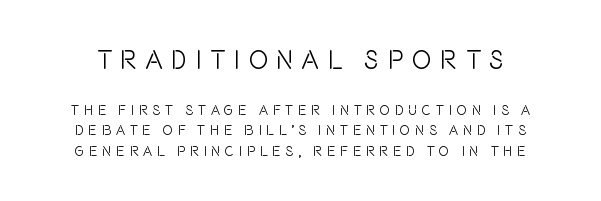
The image shows 26 px text type, upright; set normal line spacing (1.46x), unusually wide letter spacing (+0.33 em), not underlined; the first (top) block is 1.86x larger.
